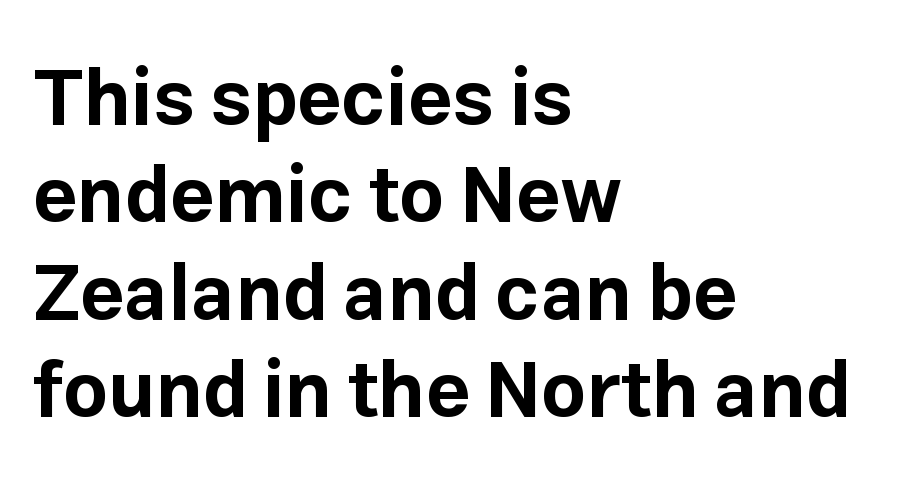
Q: Is the text bold? A: Yes.
Q: Is the text italic (slanted)? A: No, it is upright.
Q: Is the typeface a serif or a sans-serif typeface? A: Sans-serif.
Q: Is the text underlined? A: No.
Q: How is the paragraph aligned? A: Left-aligned.
Q: Is the spacing between letters normal or unusually wide? A: Normal.
Q: Is the spacing between lines tight, normal or loose? A: Normal.
Q: Width (condensed, normal, or wide)? A: Normal.
Q: Stroke contrast? A: Low.
Q: x-height? A: Medium.
Q: Monospaced? A: No.
